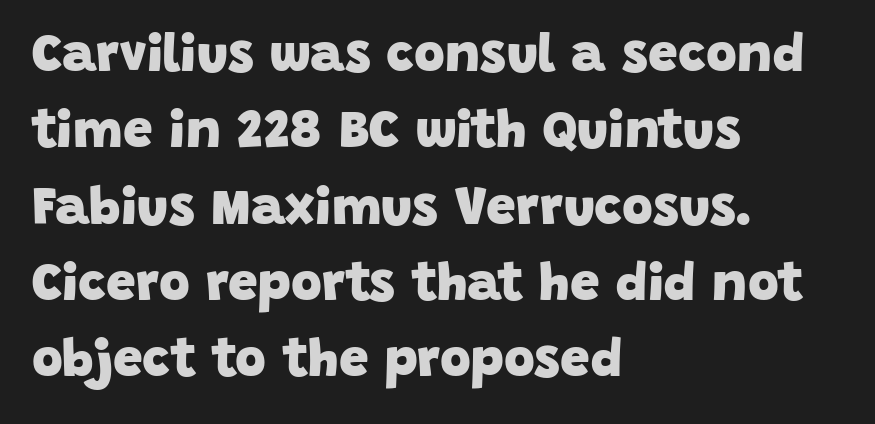
The image shows 53 px heavy sans-serif type; set left-aligned, normal line spacing (1.44x), normal letter spacing, not underlined; low stroke contrast and a large x-height.
